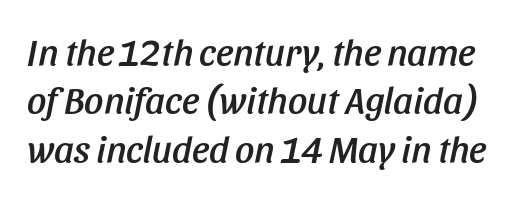
The image shows 38 px condensed type, italic (leaning right); set normal line spacing (1.27x), normal letter spacing, not underlined; low stroke contrast and a large x-height.
